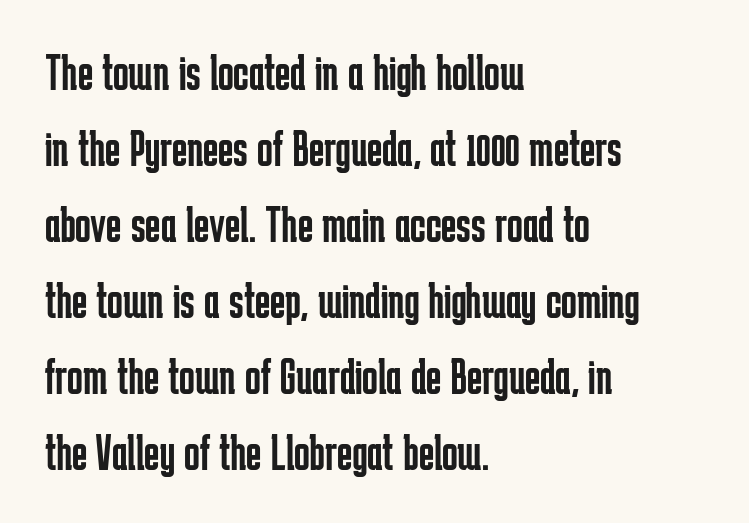
Q: Is the text bold? A: No.
Q: Is the text italic (slanted)? A: No, it is upright.
Q: Is the typeface a serif or a sans-serif typeface? A: Sans-serif.
Q: Is the text underlined? A: No.
Q: How is the paragraph aligned? A: Left-aligned.
Q: Is the spacing between letters normal or unusually wide? A: Normal.
Q: Is the spacing between lines tight, normal or loose? A: Normal.
Q: Width (condensed, normal, or wide)? A: Condensed.
Q: Stroke contrast? A: Low.
Q: x-height? A: Medium.
Q: Monospaced? A: No.
